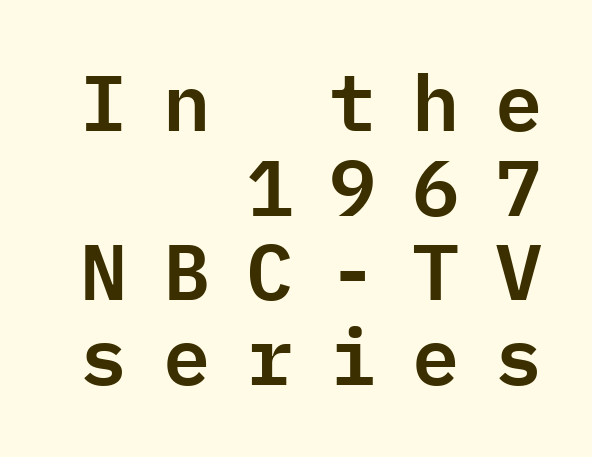
{"serif": "no", "italic": "no", "width": "normal", "stroke_contrast": "low", "x_height": "medium", "monospaced": "yes", "underline": "no", "align": "right", "line_spacing": "tight", "line_spacing_ratio": 1.07, "letter_spacing": "wide", "letter_spacing_em": 0.45, "glyph_px": 79}
